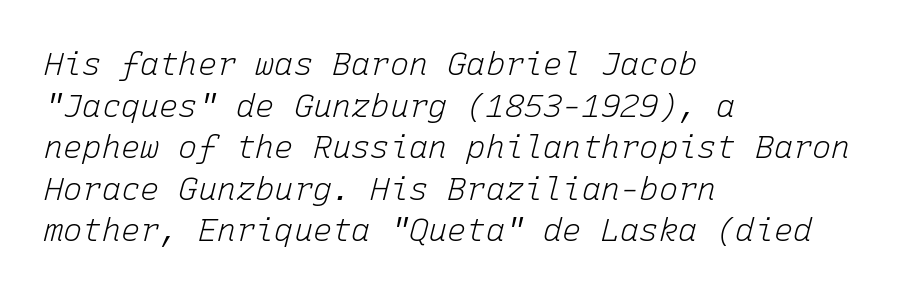
The typeface has the unassuming heft of standard copy or less. Notice how the stems are inclined rather than vertical — that's the hallmark of italics. This sample is left-justified, so line endings fall wherever the words run out. Here the designer chose a console-style face with uniform glyph widths.
